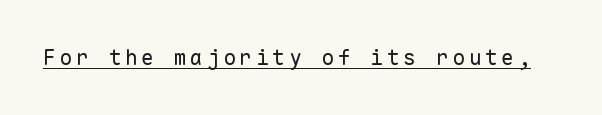
Q: Is the text bold? A: No.
Q: Is the text italic (slanted)? A: No, it is upright.
Q: Is the text underlined? A: Yes.
